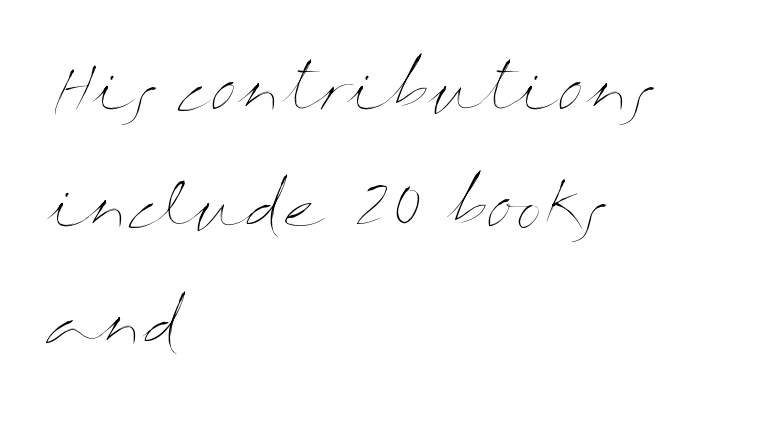
The image shows 61 px thin, wide type; set left-aligned, loose line spacing (1.92x), normal letter spacing, not underlined; medium stroke contrast and a medium x-height.
